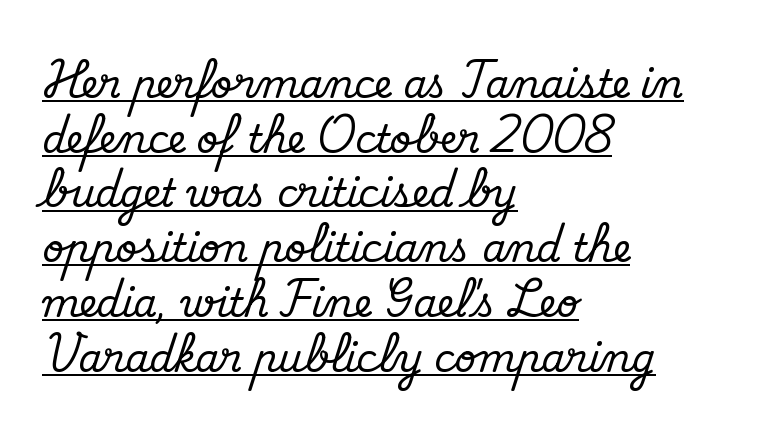
Teacher's note: observe the even left margin — that is flush-left alignment. The vertical gap from one line to the next is medium. Underlining? Definitely there. Compared with typical body copy, the letter spacing here is the same.
